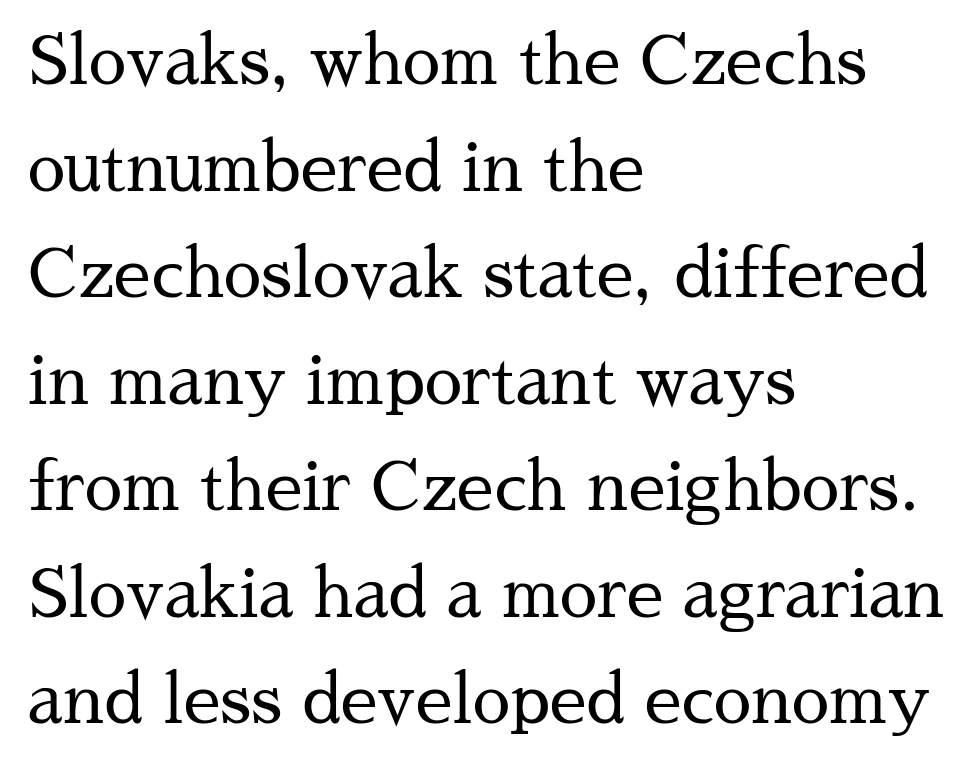
Q: Is the text bold? A: No.
Q: Is the text italic (slanted)? A: No, it is upright.
Q: Is the typeface a serif or a sans-serif typeface? A: Serif.
Q: Is the text underlined? A: No.
Q: How is the paragraph aligned? A: Left-aligned.
Q: Is the spacing between letters normal or unusually wide? A: Normal.
Q: Is the spacing between lines tight, normal or loose? A: Normal.
Q: Width (condensed, normal, or wide)? A: Normal.
Q: Stroke contrast? A: Medium.
Q: x-height? A: Medium.
Q: Monospaced? A: No.
